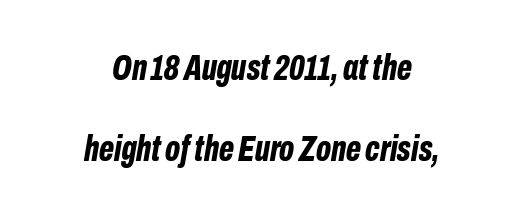
Q: Is the text bold? A: Yes.
Q: Is the text italic (slanted)? A: Yes, it leans right by about 10 degrees.
Q: Is the text underlined? A: No.
Q: How is the paragraph aligned? A: Centered.
Q: Is the spacing between letters normal or unusually wide? A: Normal.
Q: Is the spacing between lines tight, normal or loose? A: Loose.
Q: Width (condensed, normal, or wide)? A: Condensed.
Q: Stroke contrast? A: Low.
Q: x-height? A: Medium.
Q: Monospaced? A: No.
